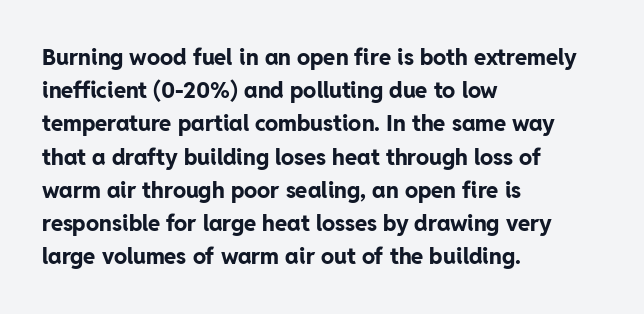
Q: Is the text bold? A: Yes.
Q: Is the text italic (slanted)? A: No, it is upright.
Q: Is the text underlined? A: No.
Q: How is the paragraph aligned? A: Left-aligned.
Q: Is the spacing between letters normal or unusually wide? A: Normal.
Q: Is the spacing between lines tight, normal or loose? A: Normal.
